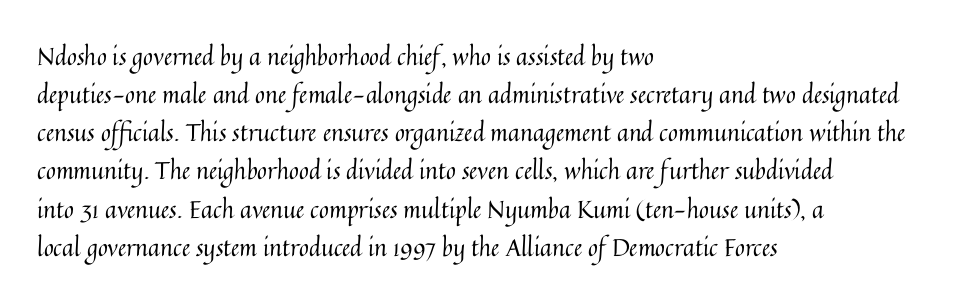
Is there much room between lines? A standard amount, neither cramped nor airy. How are the letters spaced? Ordinarily, with no added tracking. This rendering features lettering with no underline. The paragraph shown leans on its left margin. The weight tops out at a normal text grade.
